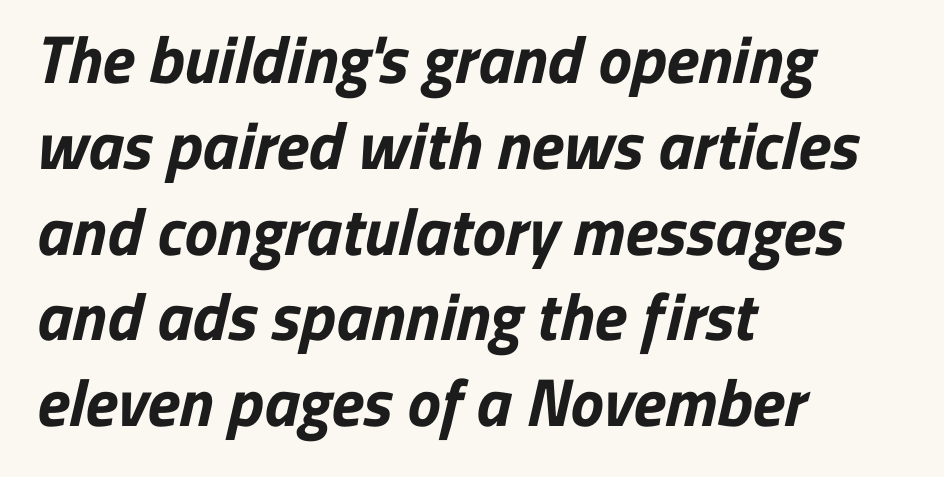
Q: Is the text bold? A: Yes.
Q: Is the typeface a serif or a sans-serif typeface? A: Sans-serif.
Q: Is the text underlined? A: No.
Q: How is the paragraph aligned? A: Left-aligned.
Q: Is the spacing between letters normal or unusually wide? A: Normal.
Q: Is the spacing between lines tight, normal or loose? A: Normal.
Q: Width (condensed, normal, or wide)? A: Normal.
Q: Stroke contrast? A: Low.
Q: x-height? A: Medium.
Q: Monospaced? A: No.
